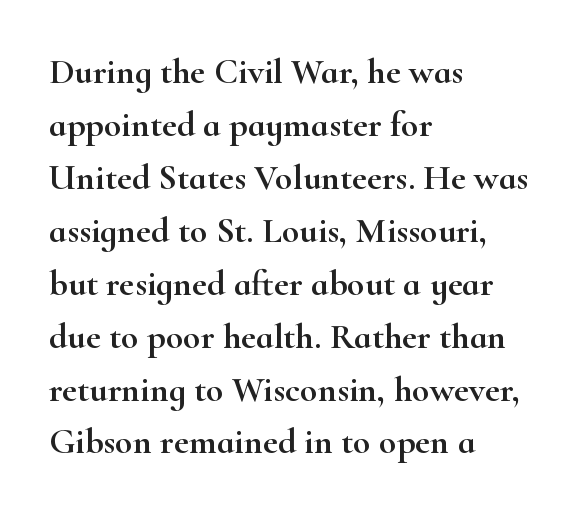
Q: Is the text italic (slanted)? A: No, it is upright.
Q: Is the typeface a serif or a sans-serif typeface? A: Serif.
Q: Is the text underlined? A: No.
Q: How is the paragraph aligned? A: Left-aligned.
Q: Is the spacing between letters normal or unusually wide? A: Normal.
Q: Is the spacing between lines tight, normal or loose? A: Normal.
Q: Width (condensed, normal, or wide)? A: Wide.
Q: Stroke contrast? A: High.
Q: x-height? A: Small.
Q: Monospaced? A: No.
